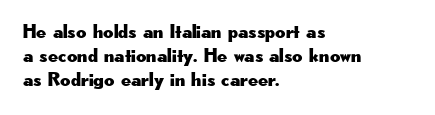
The image shows 20 px text type, upright; set left-aligned, line spacing 1.21x, normal letter spacing, not underlined.
